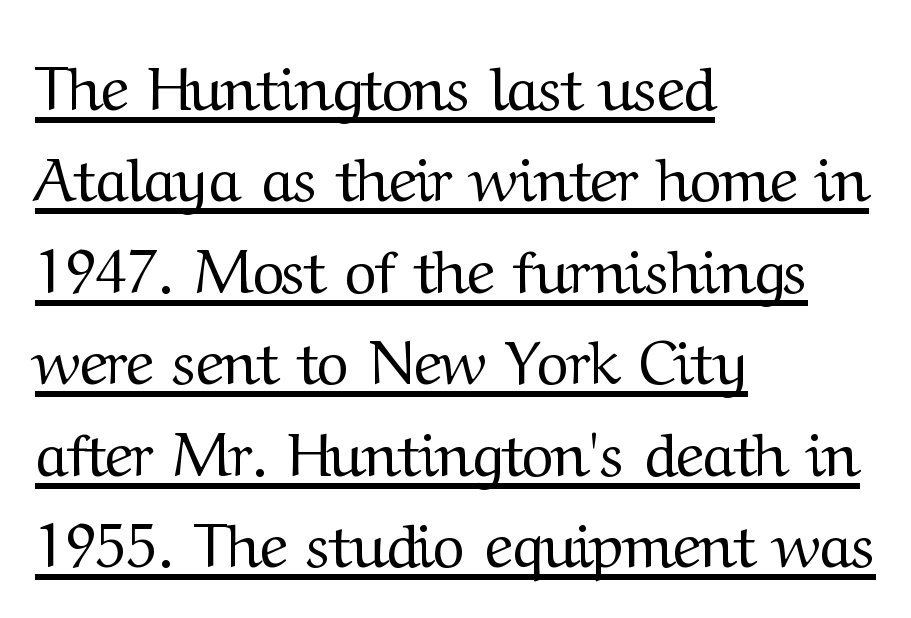
Type style note: has serifs. These lines keep a tight, regular rhythm from letter to letter. Varying glyph widths throughout — classic text-font behaviour. The typesetter chose a ragged-right arrangement here.
